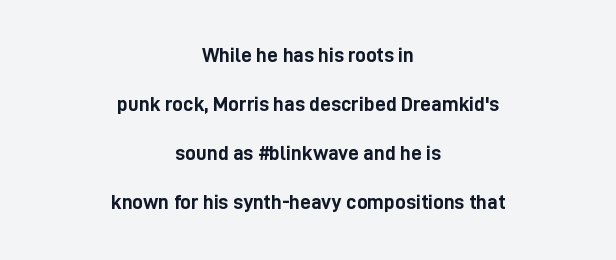
{"italic": "no", "bold": "yes", "underline": "no", "align": "center", "line_spacing": "loose", "line_spacing_ratio": 2.34, "letter_spacing": "normal", "letter_spacing_em": 0.0, "glyph_px": 21}
